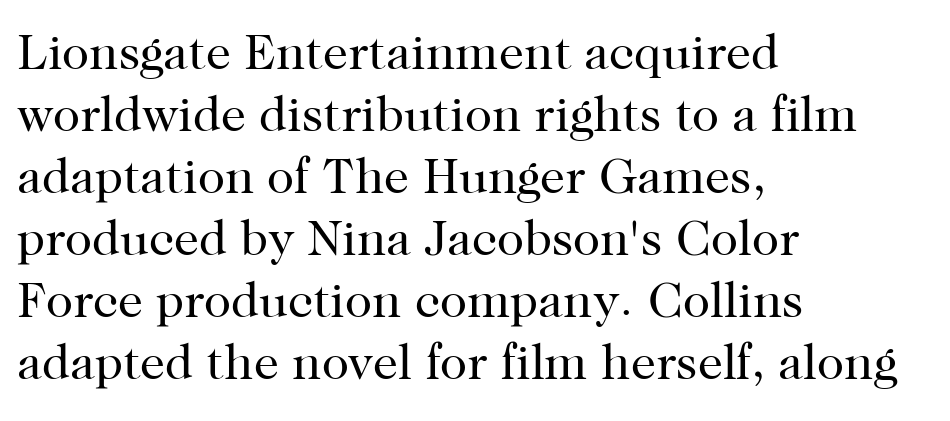
{"serif": "yes", "italic": "no", "bold": "no", "weight": "regular", "width": "normal", "stroke_contrast": "high", "x_height": "medium", "monospaced": "no", "underline": "no", "align": "left", "line_spacing_ratio": 1.24, "letter_spacing": "normal", "letter_spacing_em": 0.0, "glyph_px": 50}
